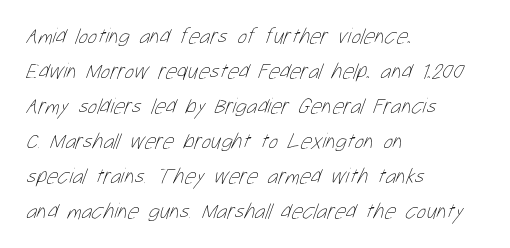
Q: Is the text bold? A: No.
Q: Is the text underlined? A: No.
Q: How is the paragraph aligned? A: Left-aligned.
Q: Is the spacing between letters normal or unusually wide? A: Normal.
Q: Is the spacing between lines tight, normal or loose? A: Normal.
